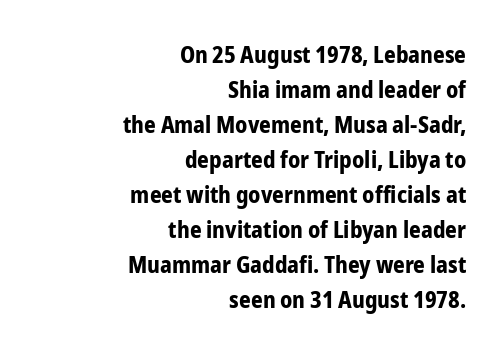
Q: Is the text bold? A: Yes.
Q: Is the text italic (slanted)? A: No, it is upright.
Q: Is the text underlined? A: No.
Q: How is the paragraph aligned? A: Right-aligned.
Q: Is the spacing between letters normal or unusually wide? A: Normal.
Q: Is the spacing between lines tight, normal or loose? A: Normal.
